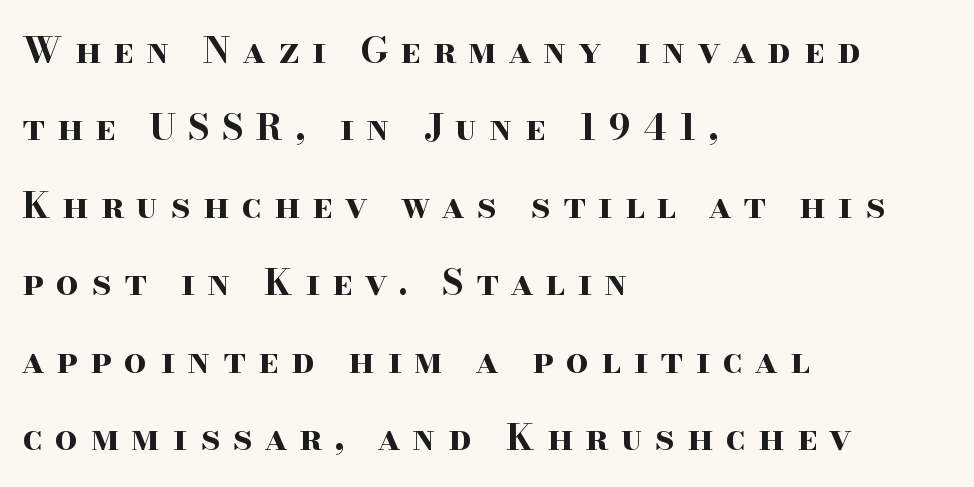
Decoration check: the copy has no underline. The typesetting leans heavy: a genuine bold. The axis of the letterforms is exactly vertical. Spacing between characters has been opened up far beyond the box default. Compared with a centered layout, this one pins lines to the left instead.
